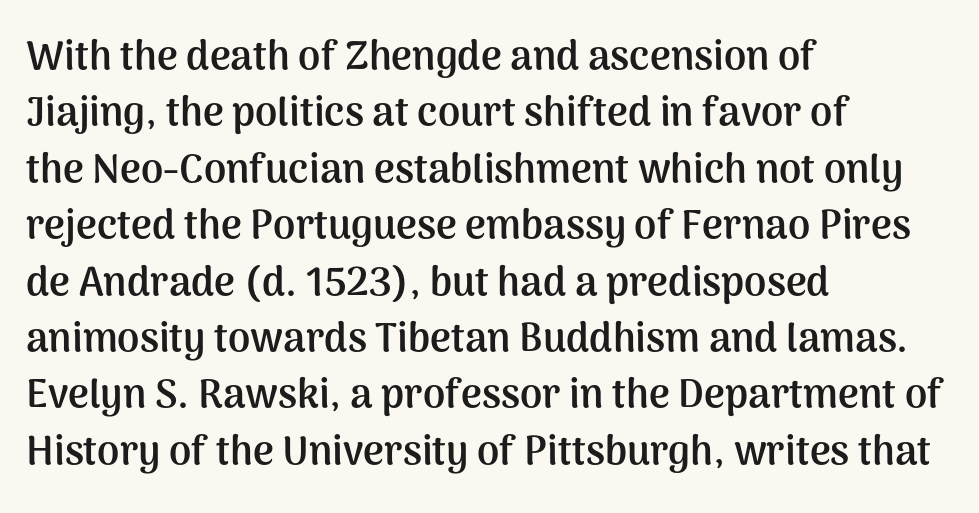
The image shows 40 px semibold sans-serif type, upright; set left-aligned, normal line spacing (1.41x), normal letter spacing, not underlined; medium stroke contrast and a medium x-height.
